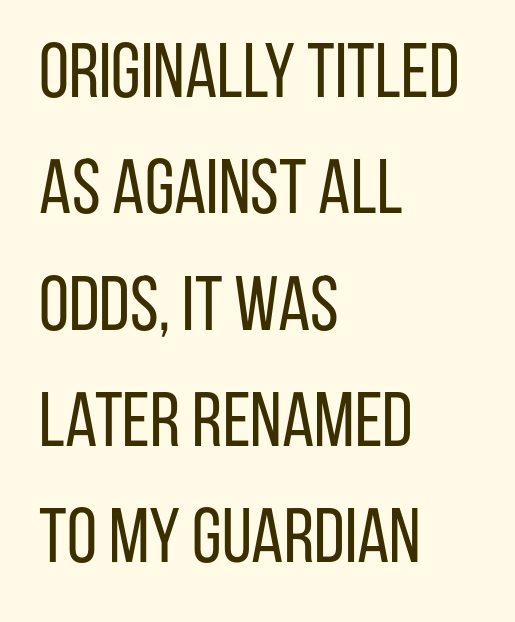
The image shows 77 px regular-weight, condensed sans-serif type, upright; set left-aligned, normal line spacing (1.51x), normal letter spacing, not underlined; low stroke contrast and a large x-height.
